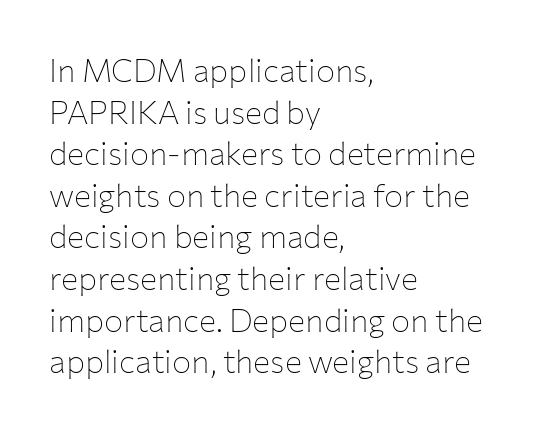
Stems and bowls with no extra thickness — not bold. Vertically, the passage feels balanced, rows spaced as you'd expect. Proportional: the letters do not fall into vertical columns. These lines keep a tight, regular rhythm from letter to letter. The string is rendered with underlining switched off.
